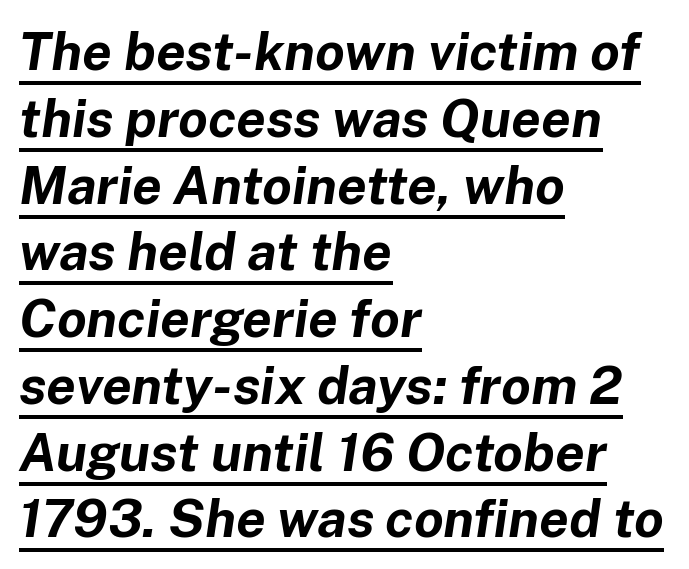
Think of a printed novel: that variable character pitch is what you see here. Layout note: lines flush left. Heavy-handed strokes throughout: this text is bold. Quick note: underline on. No extra tracking has been applied to these lines. When letters slant like this, we call the style italic.
